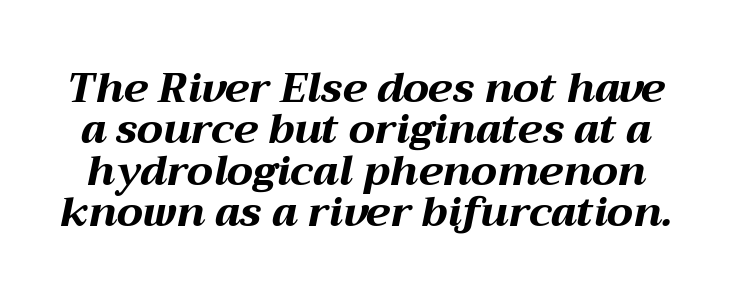
Q: Is the text bold? A: Yes.
Q: Is the text italic (slanted)? A: Yes, it leans right by about 12 degrees.
Q: Is the text underlined? A: No.
Q: Is the spacing between letters normal or unusually wide? A: Normal.
Q: Is the spacing between lines tight, normal or loose? A: Tight.
Q: Width (condensed, normal, or wide)? A: Wide.
Q: Stroke contrast? A: Medium.
Q: x-height? A: Medium.
Q: Monospaced? A: No.
